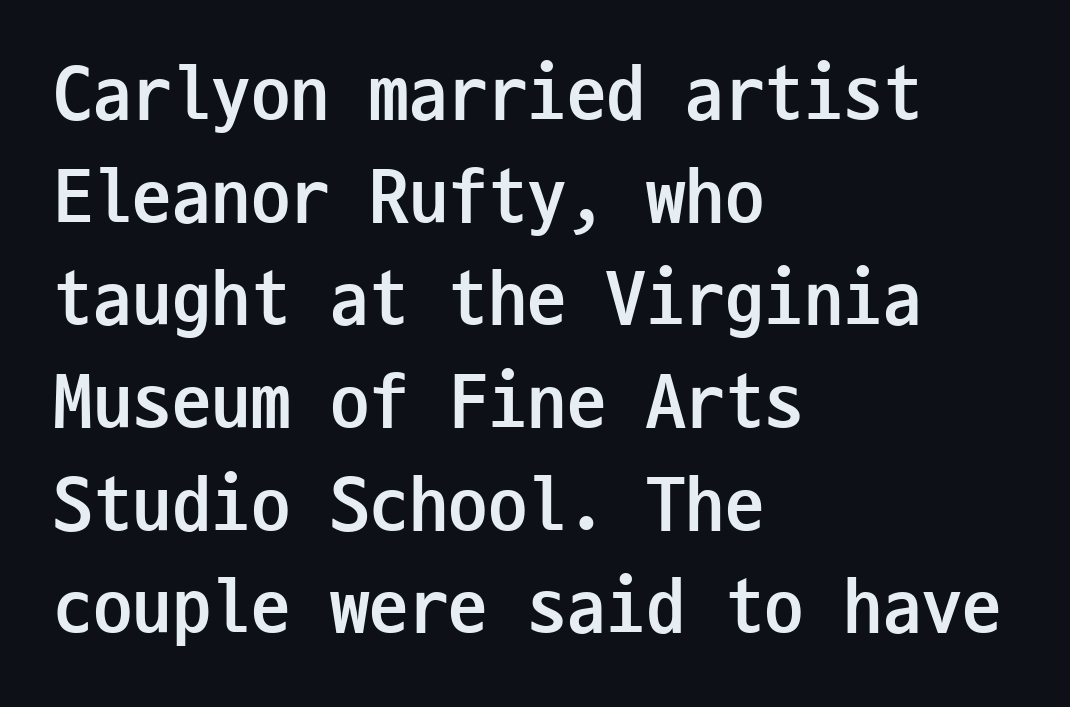
Q: Is the text bold? A: Yes.
Q: Is the text italic (slanted)? A: No, it is upright.
Q: Is the typeface a serif or a sans-serif typeface? A: Sans-serif.
Q: Is the text underlined? A: No.
Q: How is the paragraph aligned? A: Left-aligned.
Q: Is the spacing between letters normal or unusually wide? A: Normal.
Q: Is the spacing between lines tight, normal or loose? A: Normal.
Q: Width (condensed, normal, or wide)? A: Condensed.
Q: Stroke contrast? A: Low.
Q: x-height? A: Medium.
Q: Monospaced? A: Yes.
